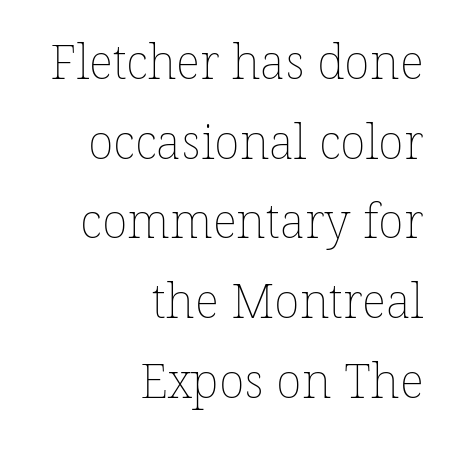
{"bold": "no", "weight": "thin", "width": "normal", "stroke_contrast": "low", "x_height": "medium", "monospaced": "no", "underline": "no", "align": "right", "line_spacing": "normal", "line_spacing_ratio": 1.66, "letter_spacing": "normal", "letter_spacing_em": 0.0, "glyph_px": 48}
